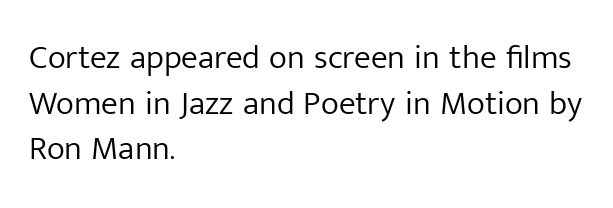
There is no visible air inserted between adjacent glyphs. Think of a printed novel: that variable character pitch is what you see here. Successive baselines arrive at the customary interval. This is sans-serif lettering, the kind often seen on screens and signage.
